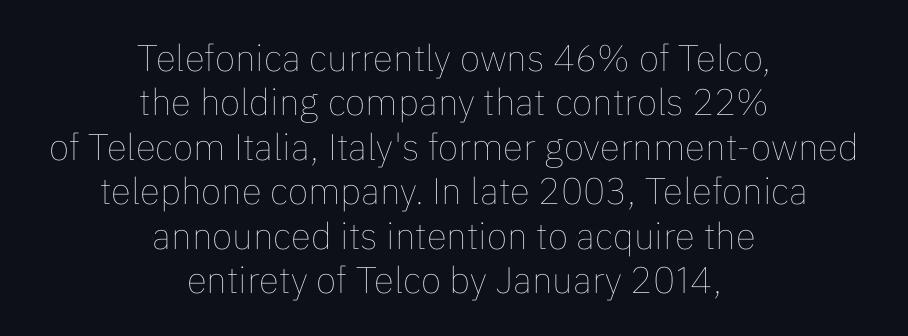
{"italic": "no", "bold": "no", "weight": "thin", "width": "normal", "stroke_contrast": "low", "x_height": "medium", "monospaced": "no", "underline": "no", "align": "center", "line_spacing_ratio": 1.2, "letter_spacing": "normal", "letter_spacing_em": 0.0, "glyph_px": 37}
